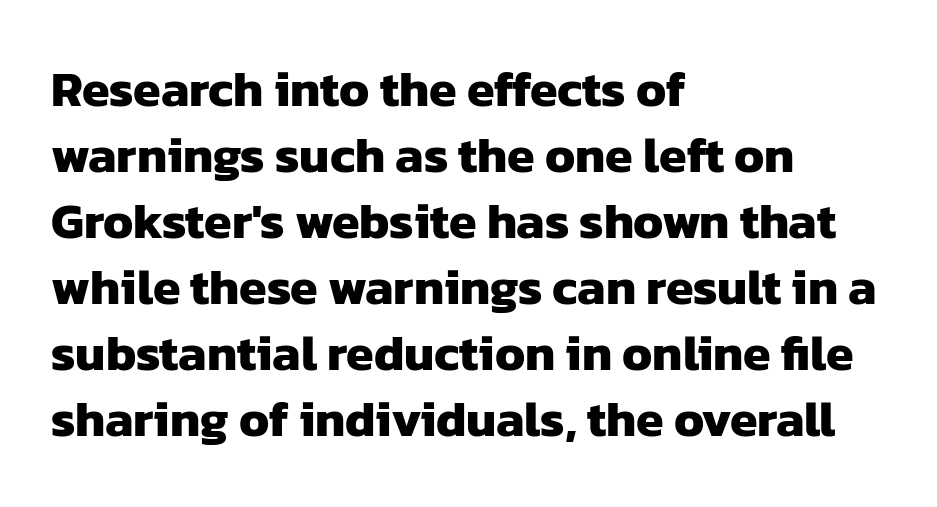
{"serif": "no", "bold": "yes", "weight": "heavy", "width": "normal", "stroke_contrast": "low", "x_height": "medium", "monospaced": "no", "underline": "no", "align": "left", "line_spacing": "normal", "line_spacing_ratio": 1.32, "letter_spacing": "normal", "letter_spacing_em": 0.0, "glyph_px": 50}
